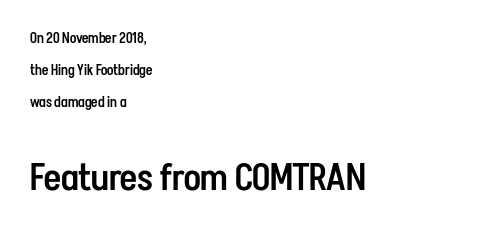
Q: Is the text bold? A: Semi-bold.
Q: Is the text italic (slanted)? A: No, it is upright.
Q: Is the typeface a serif or a sans-serif typeface? A: Sans-serif.
Q: Is the text underlined? A: No.
Q: How is the paragraph aligned? A: Left-aligned.
Q: Is the spacing between letters normal or unusually wide? A: Normal.
Q: Is the spacing between lines tight, normal or loose? A: Loose.
Q: Which block of text is set in a larger size, the first (top) or the second (bottom)? A: The second (bottom) one.
Q: Width (condensed, normal, or wide)? A: Condensed.
Q: Stroke contrast? A: Low.
Q: x-height? A: Medium.
Q: Monospaced? A: No.
